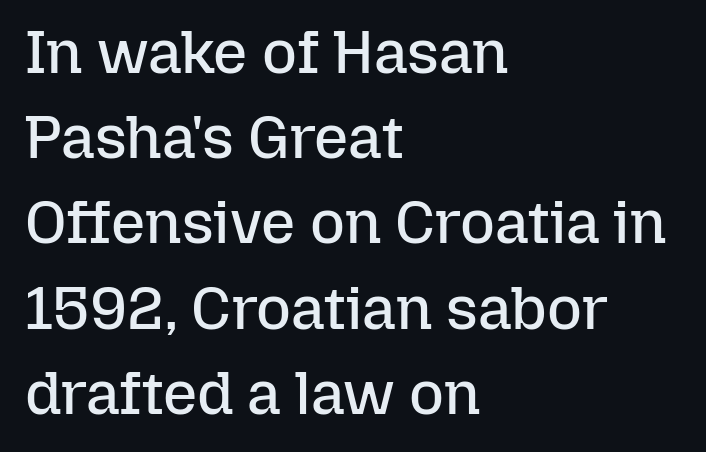
Q: Is the text bold? A: No.
Q: Is the text italic (slanted)? A: No, it is upright.
Q: Is the text underlined? A: No.
Q: How is the paragraph aligned? A: Left-aligned.
Q: Is the spacing between letters normal or unusually wide? A: Normal.
Q: Is the spacing between lines tight, normal or loose? A: Normal.
Q: Width (condensed, normal, or wide)? A: Normal.
Q: Stroke contrast? A: Low.
Q: x-height? A: Medium.
Q: Monospaced? A: No.
